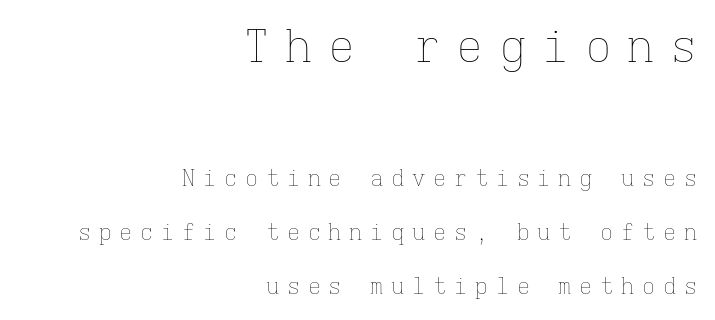
Q: Is the text bold? A: No.
Q: Is the text italic (slanted)? A: No, it is upright.
Q: Is the text underlined? A: No.
Q: How is the paragraph aligned? A: Right-aligned.
Q: Is the spacing between letters normal or unusually wide? A: Unusually wide.
Q: Is the spacing between lines tight, normal or loose? A: Loose.
Q: Which block of text is set in a larger size, the first (top) or the second (bottom)? A: The first (top) one.
Q: Width (condensed, normal, or wide)? A: Normal.
Q: Stroke contrast? A: Low.
Q: x-height? A: Medium.
Q: Monospaced? A: Yes.
